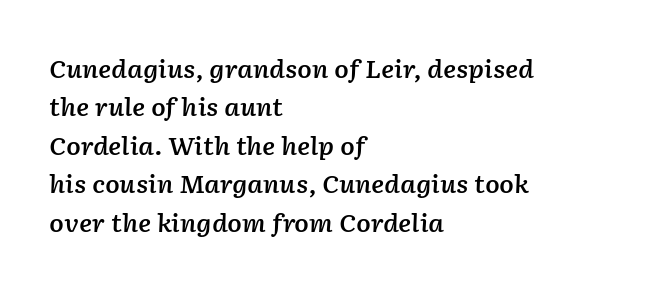
The image shows 24 px text type, italic (leaning right); set left-aligned, normal line spacing (1.6x), normal letter spacing, not underlined.
